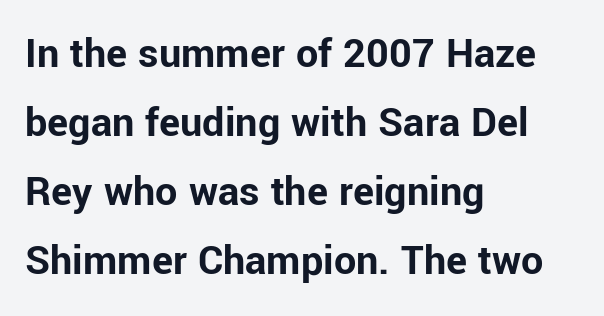
Q: Is the text bold? A: Yes.
Q: Is the text italic (slanted)? A: No, it is upright.
Q: Is the typeface a serif or a sans-serif typeface? A: Sans-serif.
Q: Is the text underlined? A: No.
Q: How is the paragraph aligned? A: Left-aligned.
Q: Is the spacing between letters normal or unusually wide? A: Normal.
Q: Is the spacing between lines tight, normal or loose? A: Normal.
Q: Width (condensed, normal, or wide)? A: Normal.
Q: Stroke contrast? A: Low.
Q: x-height? A: Medium.
Q: Monospaced? A: No.
